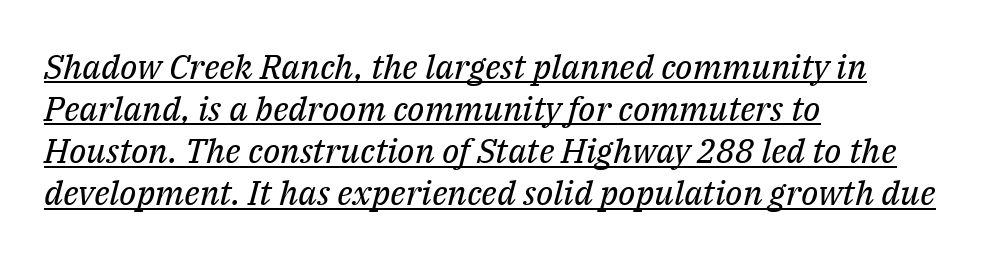
Q: Is the text bold? A: No.
Q: Is the text italic (slanted)? A: Yes, it leans right by about 14 degrees.
Q: Is the typeface a serif or a sans-serif typeface? A: Serif.
Q: Is the text underlined? A: Yes.
Q: How is the paragraph aligned? A: Left-aligned.
Q: Is the spacing between letters normal or unusually wide? A: Normal.
Q: Width (condensed, normal, or wide)? A: Normal.
Q: Stroke contrast? A: Medium.
Q: x-height? A: Medium.
Q: Monospaced? A: No.
